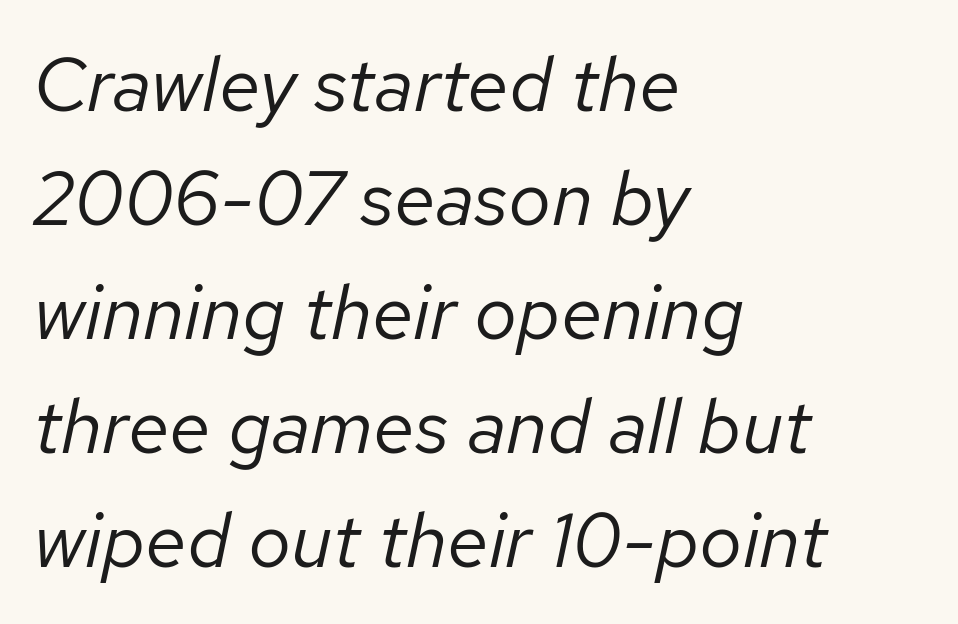
{"italic": "yes", "lean": "right", "slant_degrees": 12, "bold": "no", "weight": "regular", "width": "normal", "stroke_contrast": "low", "x_height": "medium", "monospaced": "no", "underline": "no", "align": "left", "line_spacing": "normal", "line_spacing_ratio": 1.5, "letter_spacing": "normal", "letter_spacing_em": 0.0, "glyph_px": 76}
